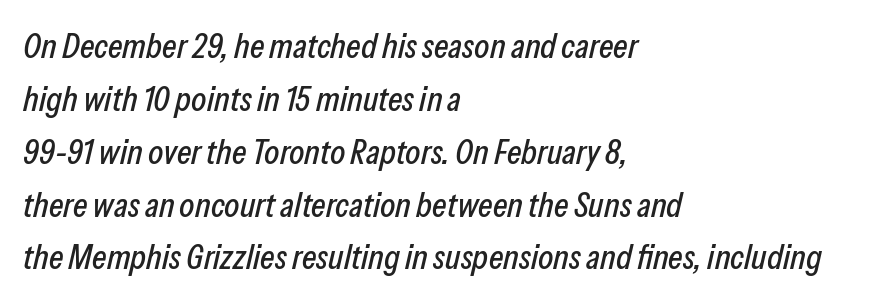
Q: Is the text italic (slanted)? A: Yes, it leans right by about 13 degrees.
Q: Is the text underlined? A: No.
Q: How is the paragraph aligned? A: Left-aligned.
Q: Is the spacing between letters normal or unusually wide? A: Normal.
Q: Is the spacing between lines tight, normal or loose? A: Normal.
Q: Width (condensed, normal, or wide)? A: Condensed.
Q: Stroke contrast? A: Low.
Q: x-height? A: Medium.
Q: Monospaced? A: No.
